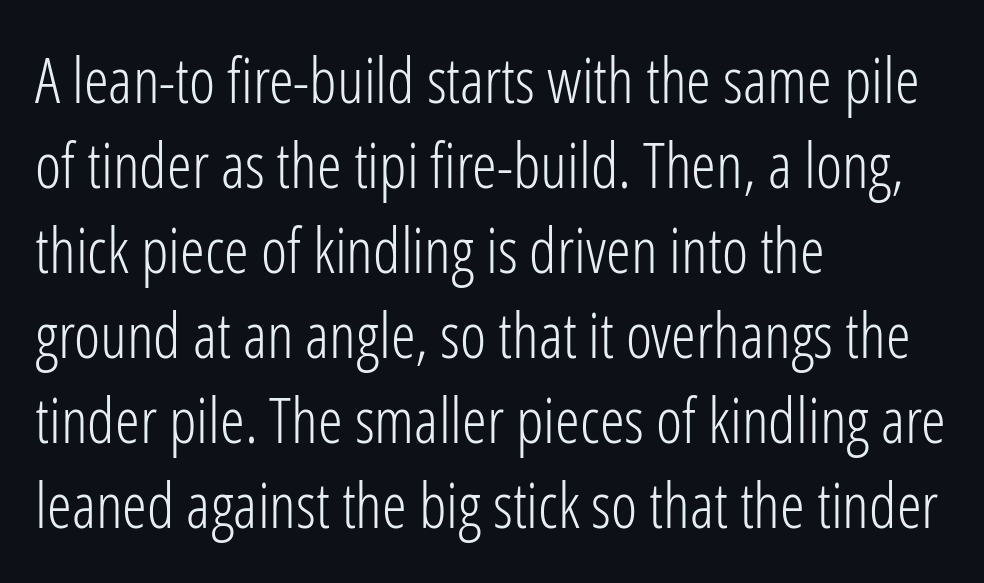
{"serif": "no", "italic": "no", "bold": "no", "weight": "light", "width": "condensed", "stroke_contrast": "low", "x_height": "medium", "monospaced": "no", "underline": "no", "align": "left", "line_spacing": "normal", "line_spacing_ratio": 1.35, "letter_spacing": "normal", "letter_spacing_em": 0.0, "glyph_px": 63}
